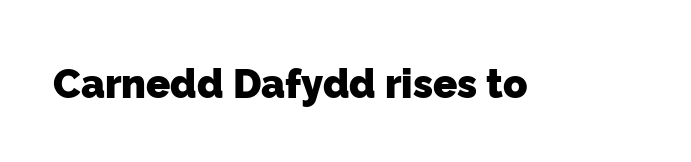
{"serif": "no", "bold": "yes", "weight": "heavy", "width": "normal", "stroke_contrast": "low", "x_height": "medium", "monospaced": "no", "underline": "no", "letter_spacing": "normal", "letter_spacing_em": 0.0, "glyph_px": 40}
